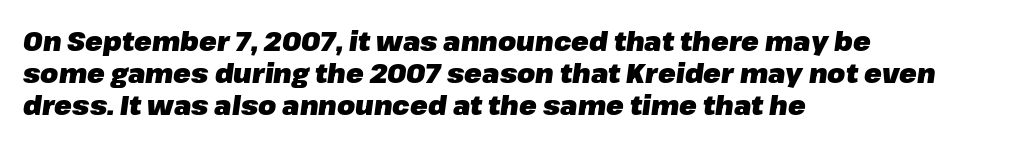
Q: Is the text bold? A: Yes.
Q: Is the text italic (slanted)? A: Yes, it leans right by about 8 degrees.
Q: Is the text underlined? A: No.
Q: How is the paragraph aligned? A: Left-aligned.
Q: Is the spacing between letters normal or unusually wide? A: Normal.
